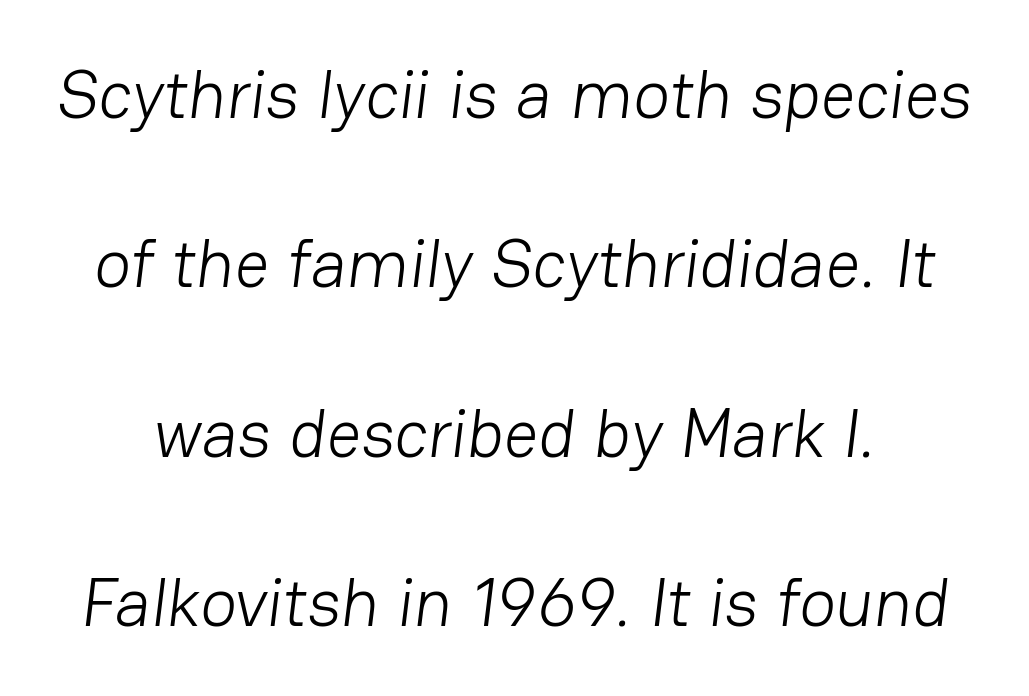
{"serif": "no", "bold": "no", "weight": "light", "width": "normal", "stroke_contrast": "low", "x_height": "medium", "monospaced": "no", "underline": "no", "line_spacing": "loose", "line_spacing_ratio": 2.49, "letter_spacing": "normal", "letter_spacing_em": 0.0, "glyph_px": 68}
